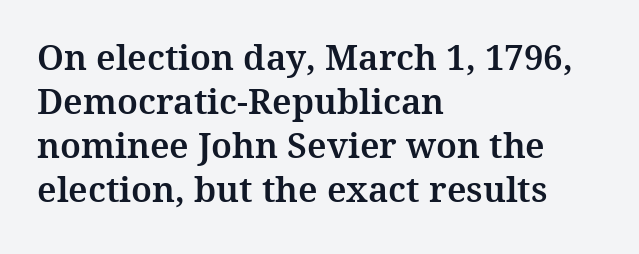
{"serif": "yes", "italic": "no", "width": "normal", "stroke_contrast": "medium", "x_height": "medium", "monospaced": "no", "underline": "no", "align": "left", "line_spacing": "normal", "line_spacing_ratio": 1.26, "letter_spacing": "normal", "letter_spacing_em": 0.0, "glyph_px": 35}
